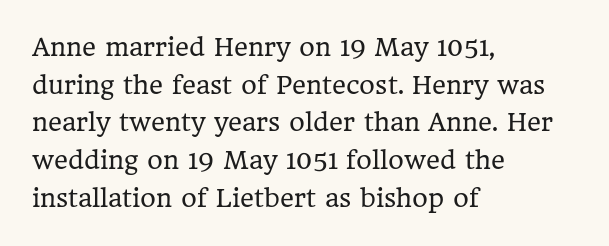
The setting favours the left margin, as ordinary paragraphs usually do. The face looks like a standard text weight, possibly lighter. Each row of text sits above clean, open space. Posture: straight, roman, zero tilt.
